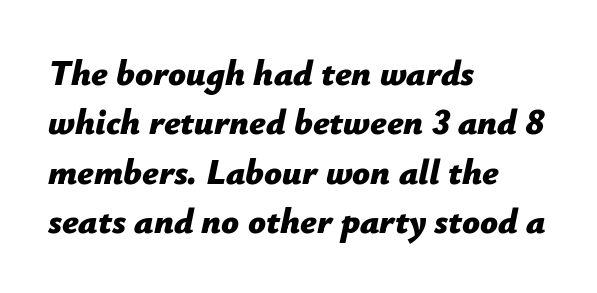
Q: Is the text bold? A: Yes.
Q: Is the text italic (slanted)? A: Yes, it leans right by about 12 degrees.
Q: Is the text underlined? A: No.
Q: How is the paragraph aligned? A: Left-aligned.
Q: Is the spacing between letters normal or unusually wide? A: Normal.
Q: Is the spacing between lines tight, normal or loose? A: Normal.
Q: Width (condensed, normal, or wide)? A: Normal.
Q: Stroke contrast? A: Low.
Q: x-height? A: Medium.
Q: Monospaced? A: No.
